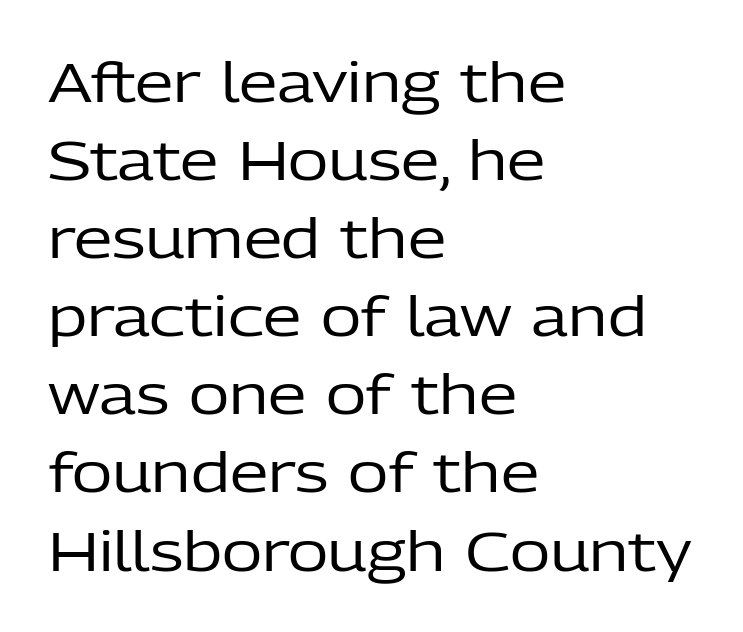
Q: Is the text bold? A: No.
Q: Is the text italic (slanted)? A: No, it is upright.
Q: Is the typeface a serif or a sans-serif typeface? A: Sans-serif.
Q: Is the text underlined? A: No.
Q: How is the paragraph aligned? A: Left-aligned.
Q: Is the spacing between letters normal or unusually wide? A: Normal.
Q: Is the spacing between lines tight, normal or loose? A: Normal.
Q: Width (condensed, normal, or wide)? A: Normal.
Q: Stroke contrast? A: Low.
Q: x-height? A: Medium.
Q: Monospaced? A: No.
